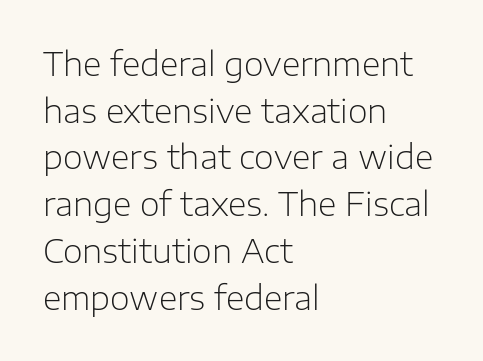
The image shows 32 px light sans-serif type, upright; set left-aligned, normal line spacing (1.46x), normal letter spacing, not underlined; low stroke contrast and a medium x-height.
